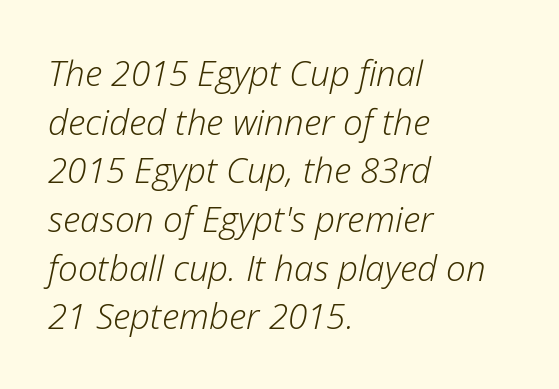
The image shows 35 px light type, italic (leaning right); set left-aligned, normal line spacing (1.39x), normal letter spacing, not underlined; low stroke contrast and a medium x-height.
